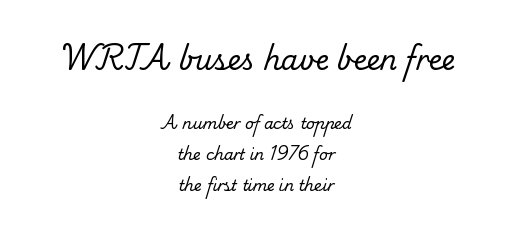
Q: Is the text bold? A: No.
Q: Is the text underlined? A: No.
Q: How is the paragraph aligned? A: Centered.
Q: Is the spacing between letters normal or unusually wide? A: Normal.
Q: Is the spacing between lines tight, normal or loose? A: Loose.
Q: Which block of text is set in a larger size, the first (top) or the second (bottom)? A: The first (top) one.
